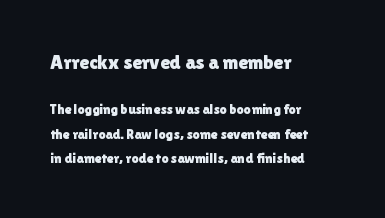
The image shows 20 px text type, upright; set left-aligned, line spacing 1.76x, normal letter spacing, not underlined; the first (top) block is 1.43x larger.
